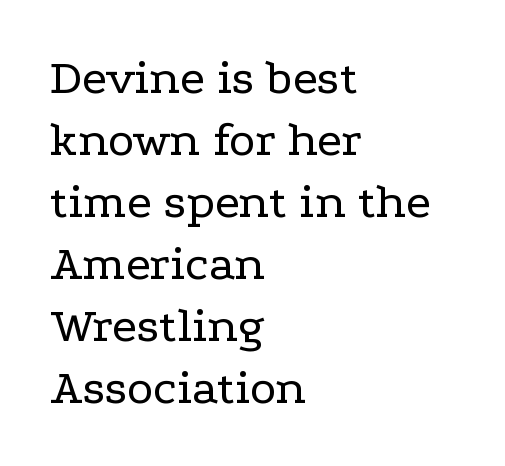
{"serif": "yes", "italic": "no", "bold": "no", "weight": "regular", "width": "wide", "stroke_contrast": "low", "x_height": "medium", "monospaced": "no", "underline": "no", "align": "left", "line_spacing_ratio": 1.24, "letter_spacing": "normal", "letter_spacing_em": 0.0, "glyph_px": 50}
